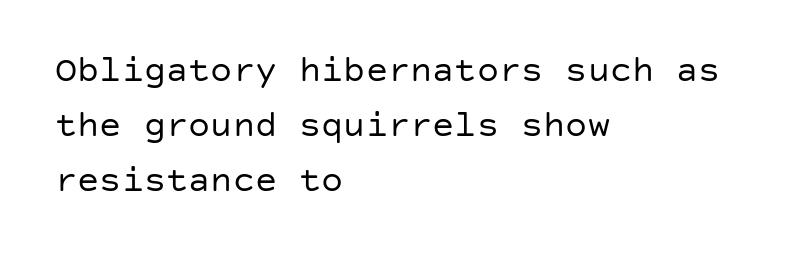
The image shows 37 px regular-weight sans-serif type, upright; set left-aligned, normal line spacing (1.49x), normal letter spacing, not underlined; low stroke contrast and a large x-height.
